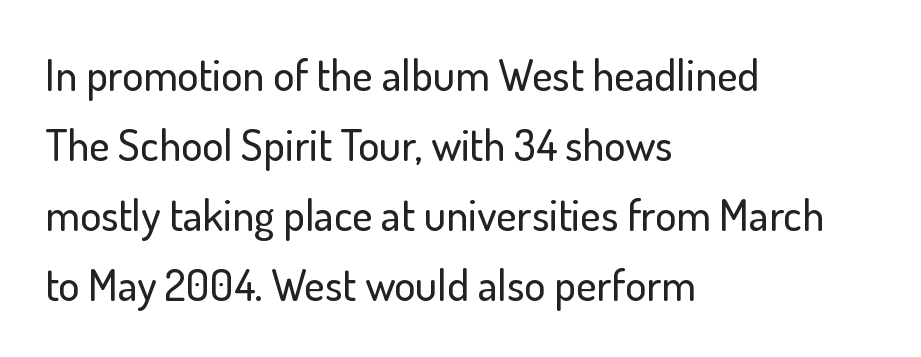
{"serif": "no", "italic": "no", "width": "normal", "stroke_contrast": "low", "x_height": "small", "monospaced": "no", "underline": "no", "align": "left", "line_spacing": "normal", "line_spacing_ratio": 1.59, "letter_spacing": "normal", "letter_spacing_em": 0.0, "glyph_px": 44}
